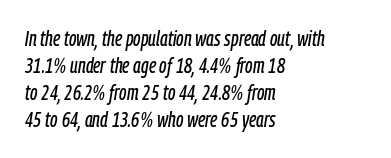
{"italic": "yes", "lean": "right", "slant_degrees": 9, "underline": "no", "align": "left", "line_spacing": "normal", "line_spacing_ratio": 1.29, "letter_spacing": "normal", "letter_spacing_em": 0.0, "glyph_px": 21}
